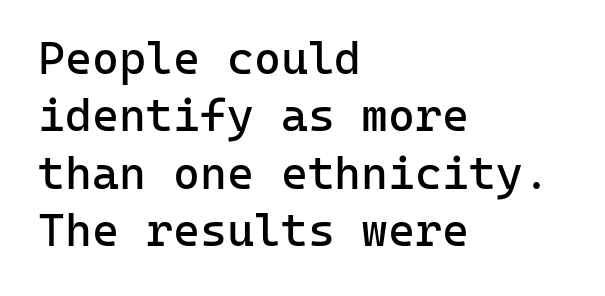
Horizontal alignment here is leftward, the default for most running prose. Glance below the letters and you will spot only blank space. This is roman type, the default non-slanted kind. The rendering uses a moderate line-height, typical for paragraphs.
